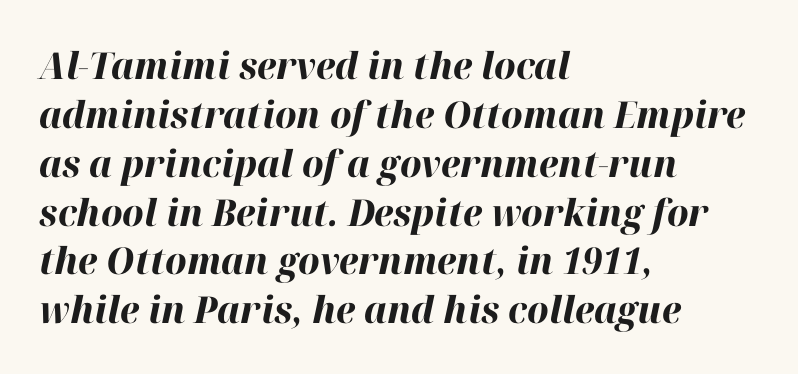
The passage shown has conventional tracking throughout. Strokes here are thick enough to call this a true bold. Each row of text sits above clean, open space. Each letter keeps its own natural width here, so spacing adapts to shape. The lettering tilts uniformly, giving the passage an italic look.
